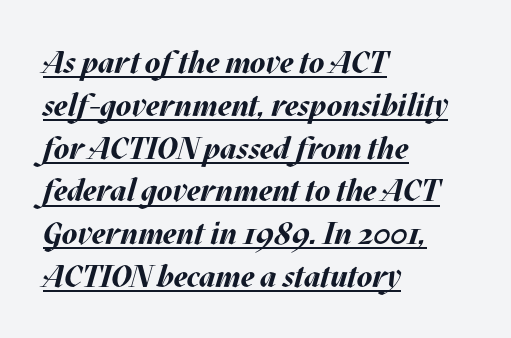
The image shows 31 px bold type, italic (leaning right); set left-aligned, normal line spacing (1.38x), normal letter spacing, underlined; medium stroke contrast and a large x-height.
